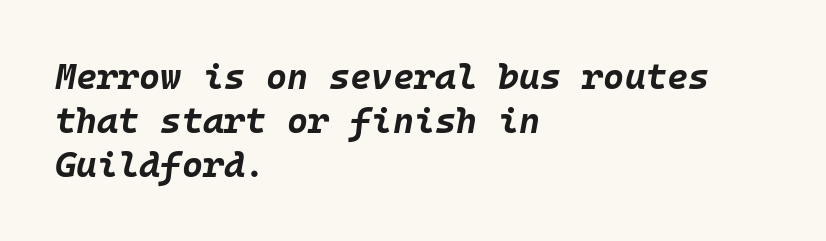
{"italic": "yes", "lean": "right", "slant_degrees": 10, "bold": "yes", "weight": "bold", "width": "normal", "stroke_contrast": "low", "x_height": "large", "monospaced": "yes", "underline": "no", "align": "left", "line_spacing_ratio": 1.22, "letter_spacing": "normal", "letter_spacing_em": 0.0, "glyph_px": 36}
